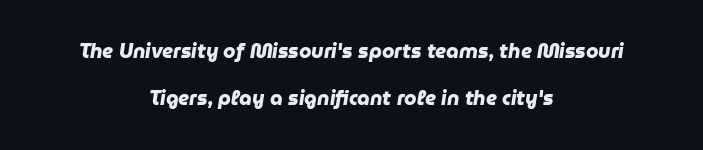
The image shows 20 px bold type; set centered, loose line spacing (2.37x), normal letter spacing, not underlined.
